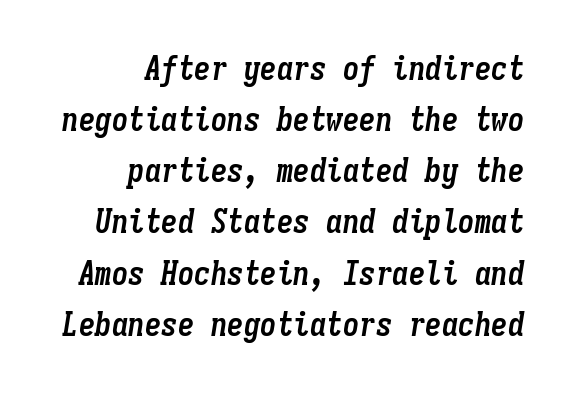
A full-strength bold gives these letters their thick strokes. This rendering uses right alignment, leaving the left contour irregular. Here the designer chose a console-style face with uniform glyph widths. The leading is moderate, giving the passage an even texture. The font's italic variant was chosen for this text.
